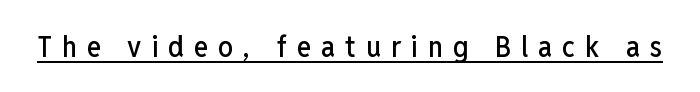
This is roman type, the default non-slanted kind. Proportional: the letters do not fall into vertical columns. These lines are composed in type without serifs. Each line of the rendering has a horizontal stroke beneath the glyphs. You could only call the tracking loose — the letters float apart.
